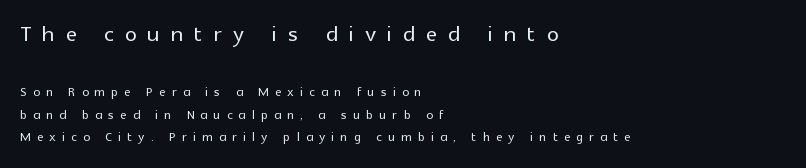
Interline gaps are of average width in this sample. The gap between lines stays unmarked. The specimen reads as upright at a glance. The face used here appears at its bigger size in the upper chunk. Leftover space on each line is placed entirely after the last word.
